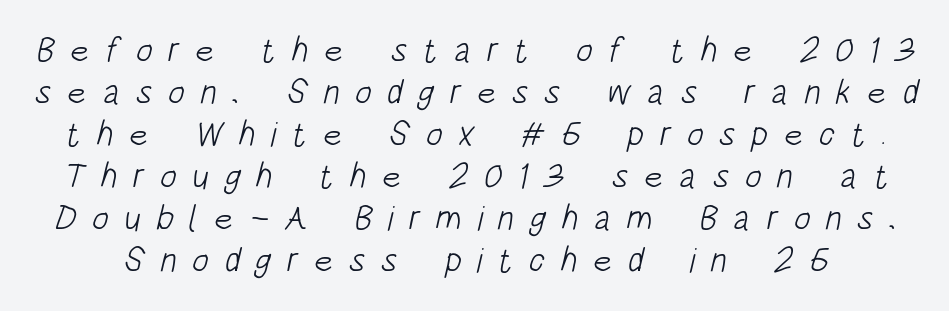
The letterforms sit at book weight or below. Nothing sits at the stroke ends, so this counts as sans-serif. Quick note: underline off. Observe the wide spacing: letters keep a clear distance from each other. Think of a printed novel: that variable character pitch is what you see here.
